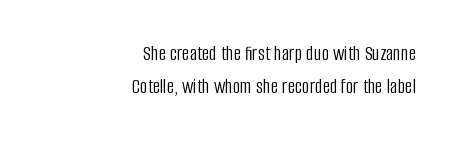
Vertically, the passage feels balanced, rows spaced as you'd expect. No heavy texture on the line: the type isn't bold. The ragged edge is on the left, which tells us the setting is flush right. Tracking value appears to be zero — textbook default spacing. The zone under the glyphs is completely vacant.
